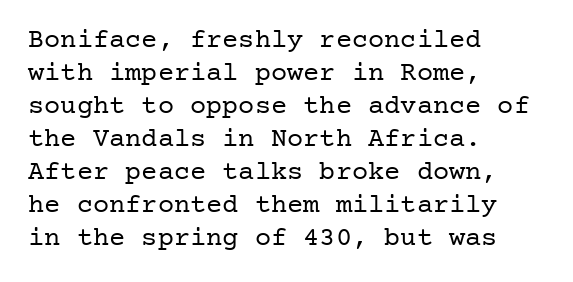
Q: Is the text bold? A: No.
Q: Is the text italic (slanted)? A: No, it is upright.
Q: Is the text underlined? A: No.
Q: How is the paragraph aligned? A: Left-aligned.
Q: Is the spacing between letters normal or unusually wide? A: Normal.
